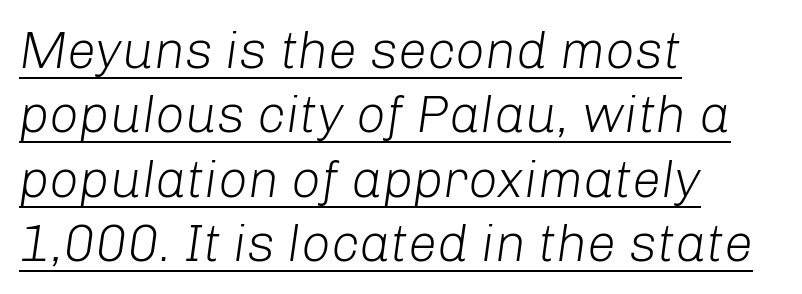
{"italic": "yes", "lean": "right", "slant_degrees": 8, "bold": "no", "weight": "light", "width": "normal", "stroke_contrast": "low", "x_height": "medium", "monospaced": "no", "underline": "yes", "align": "left", "line_spacing_ratio": 1.24, "letter_spacing": "normal", "letter_spacing_em": 0.0, "glyph_px": 52}
